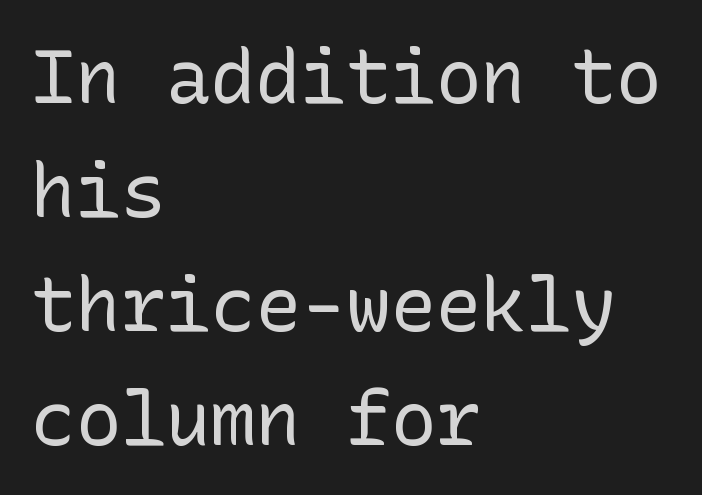
Q: Is the text bold? A: No.
Q: Is the text italic (slanted)? A: No, it is upright.
Q: Is the typeface a serif or a sans-serif typeface? A: Sans-serif.
Q: Is the text underlined? A: No.
Q: How is the paragraph aligned? A: Left-aligned.
Q: Is the spacing between letters normal or unusually wide? A: Normal.
Q: Is the spacing between lines tight, normal or loose? A: Normal.
Q: Width (condensed, normal, or wide)? A: Normal.
Q: Stroke contrast? A: Low.
Q: x-height? A: Medium.
